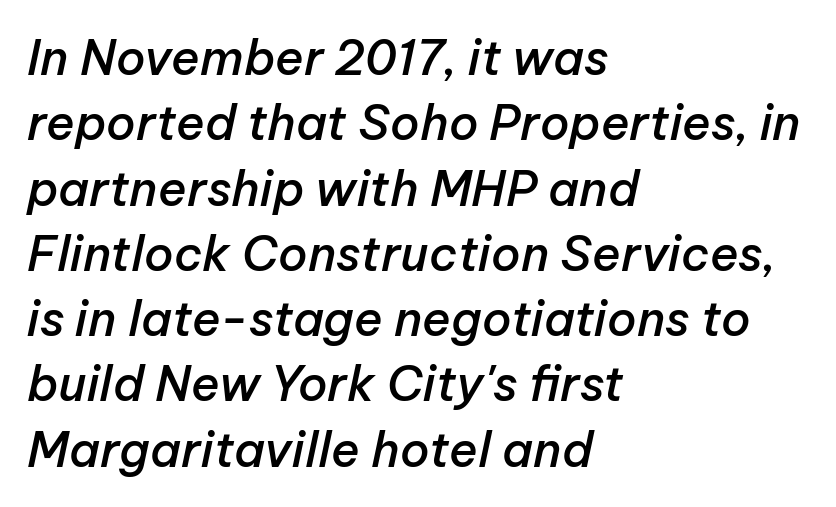
{"italic": "yes", "lean": "right", "slant_degrees": 12, "bold": "semi", "weight": "semibold", "width": "normal", "stroke_contrast": "low", "x_height": "medium", "monospaced": "no", "underline": "no", "align": "left", "line_spacing": "normal", "line_spacing_ratio": 1.36, "letter_spacing": "normal", "letter_spacing_em": 0.0, "glyph_px": 48}
